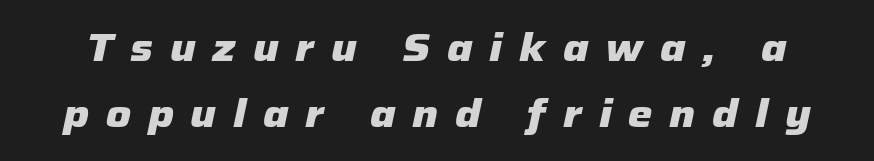
The typography opts for an oblique posture over an upright one. Regular leading. Tracking value appears strongly positive — letters spread wide. A typesetter would call this proportional, since set widths differ per character. Clear beneath every line of the passage.
